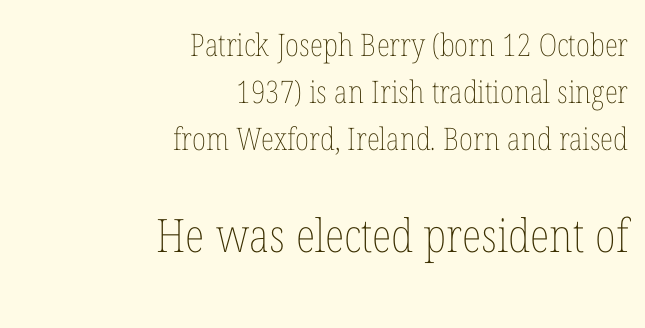
Q: Is the text bold? A: No.
Q: Is the text italic (slanted)? A: No, it is upright.
Q: Is the text underlined? A: No.
Q: How is the paragraph aligned? A: Right-aligned.
Q: Is the spacing between letters normal or unusually wide? A: Normal.
Q: Is the spacing between lines tight, normal or loose? A: Normal.
Q: Which block of text is set in a larger size, the first (top) or the second (bottom)? A: The second (bottom) one.
Q: Width (condensed, normal, or wide)? A: Condensed.
Q: Stroke contrast? A: Low.
Q: x-height? A: Medium.
Q: Monospaced? A: No.
